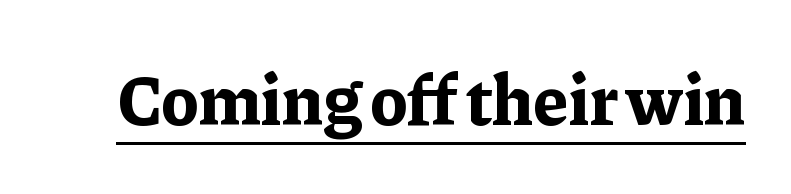
Q: Is the text bold? A: Yes.
Q: Is the text italic (slanted)? A: No, it is upright.
Q: Is the typeface a serif or a sans-serif typeface? A: Serif.
Q: Is the text underlined? A: Yes.
Q: Is the spacing between letters normal or unusually wide? A: Normal.
Q: Width (condensed, normal, or wide)? A: Normal.
Q: Stroke contrast? A: Low.
Q: x-height? A: Medium.
Q: Monospaced? A: No.
